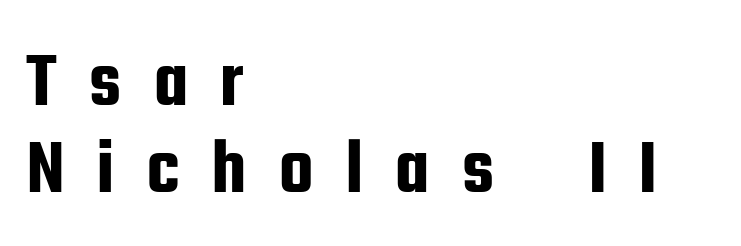
Horizontally, the lines are justified to the leading edge only. This rendering widens character spacing well past its baseline value. The space beneath each line is pristine and unruled. Regarding serifs, this sample does without them.
